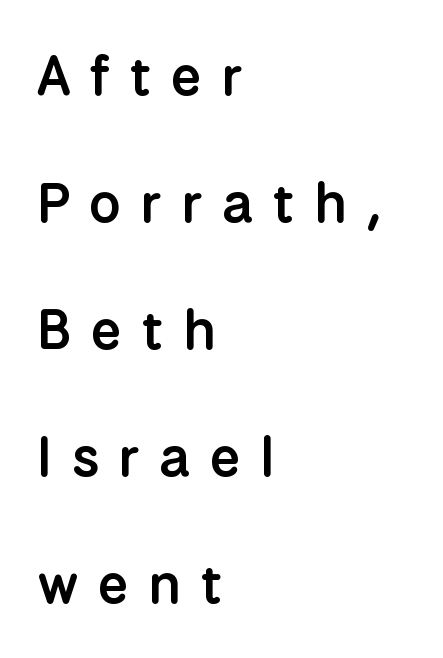
{"serif": "no", "italic": "no", "bold": "semi", "weight": "semibold", "width": "normal", "stroke_contrast": "low", "x_height": "medium", "monospaced": "no", "underline": "no", "align": "left", "line_spacing": "loose", "line_spacing_ratio": 2.27, "letter_spacing": "wide", "letter_spacing_em": 0.34, "glyph_px": 56}
